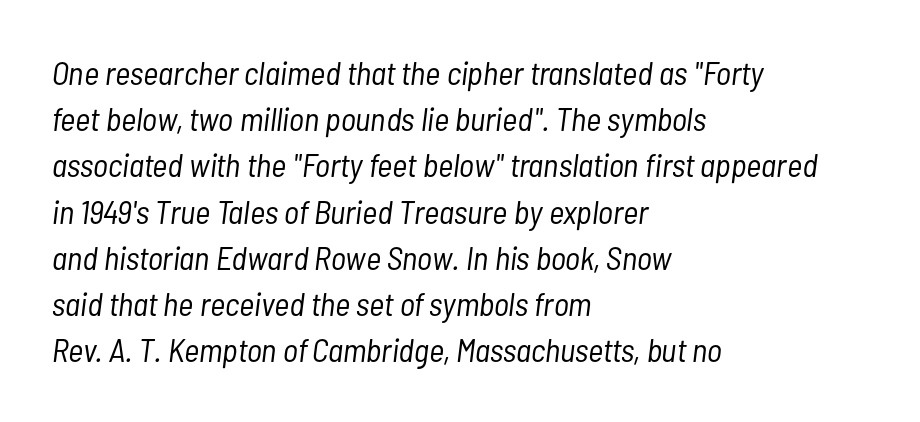
The image shows 33 px light, condensed type, italic (leaning right); set left-aligned, normal line spacing (1.4x), normal letter spacing, not underlined; low stroke contrast and a medium x-height.
